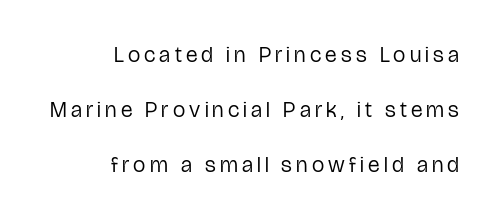
The image shows 22 px text type, upright; set right-aligned, loose line spacing (2.5x), not underlined.
